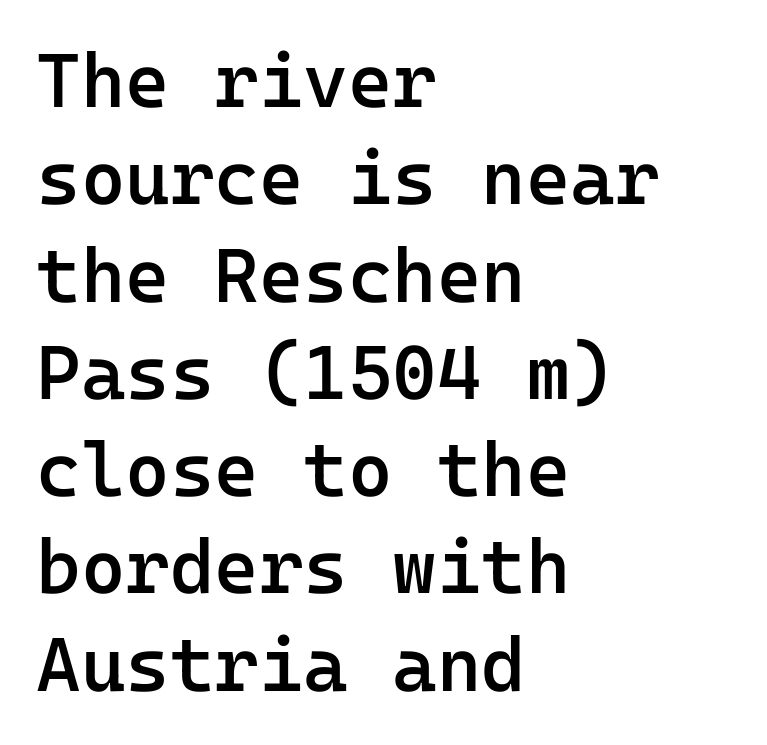
Italic? Not at all — the glyphs are vertical. Weight check: semibold — heavier than regular, not quite bold. Inter-character spacing is left at the font's built-in metrics. Monospaced: the letters line up in strict vertical columns. Line spacing here is normal. To sum up the face: it is a sans, with no serifs.
